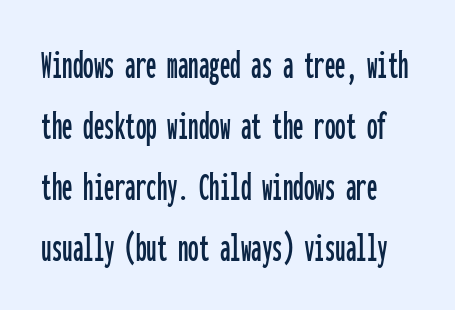
The image shows 42 px condensed sans-serif type, upright, monospaced; set normal line spacing (1.45x), normal letter spacing, not underlined; low stroke contrast and a medium x-height.
